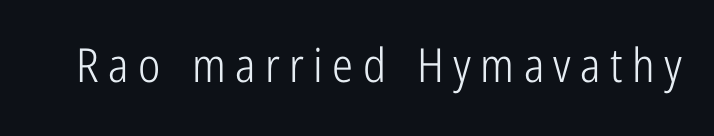
{"serif": "no", "italic": "no", "bold": "no", "weight": "light", "width": "condensed", "stroke_contrast": "low", "x_height": "medium", "monospaced": "no", "underline": "no", "letter_spacing": "wide", "letter_spacing_em": 0.2, "glyph_px": 47}
